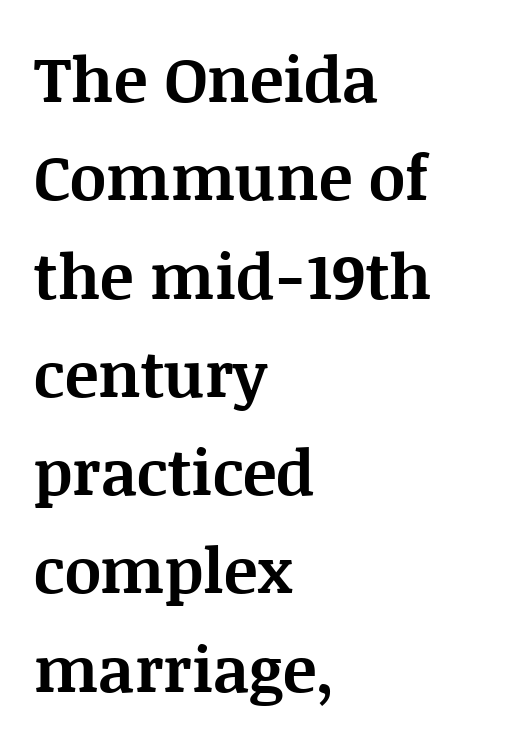
{"serif": "yes", "italic": "no", "bold": "yes", "weight": "bold", "width": "normal", "stroke_contrast": "medium", "x_height": "large", "monospaced": "no", "underline": "no", "align": "left", "line_spacing": "normal", "line_spacing_ratio": 1.56, "letter_spacing": "normal", "letter_spacing_em": 0.0, "glyph_px": 63}
